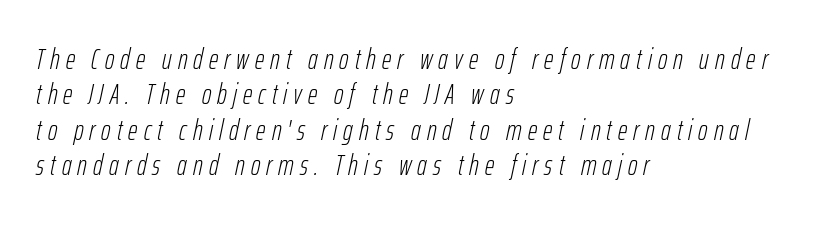
{"italic": "yes", "lean": "right", "slant_degrees": 12, "bold": "no", "weight": "light", "width": "condensed", "stroke_contrast": "low", "x_height": "medium", "monospaced": "no", "underline": "no", "align": "left", "line_spacing_ratio": 1.22, "letter_spacing": "wide", "letter_spacing_em": 0.21, "glyph_px": 29}
